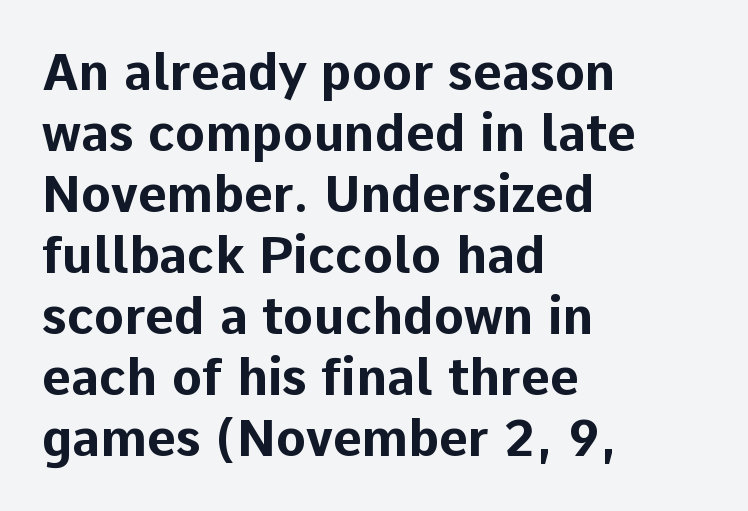
The image shows 50 px bold sans-serif type, upright; set left-aligned, line spacing 1.22x, normal letter spacing, not underlined; low stroke contrast and a medium x-height.
